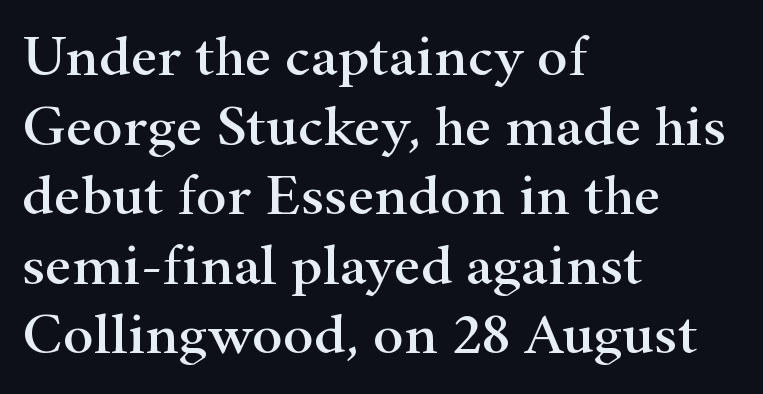
Descender tails drop into unmarked territory. Look at the bottom of the vertical strokes: they flare into serifs here. Looks like regular typesetting: each glyph gets only the width it needs. This sample is left-justified, so line endings fall wherever the words run out. The gaps between neighbouring characters are ordinary and unremarkable. When letters stand straight like this, we call the style roman or upright.
